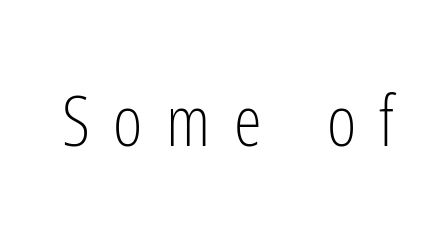
The image shows 71 px light, condensed sans-serif type, upright; set unusually wide letter spacing (+0.33 em), not underlined; low stroke contrast and a medium x-height.
